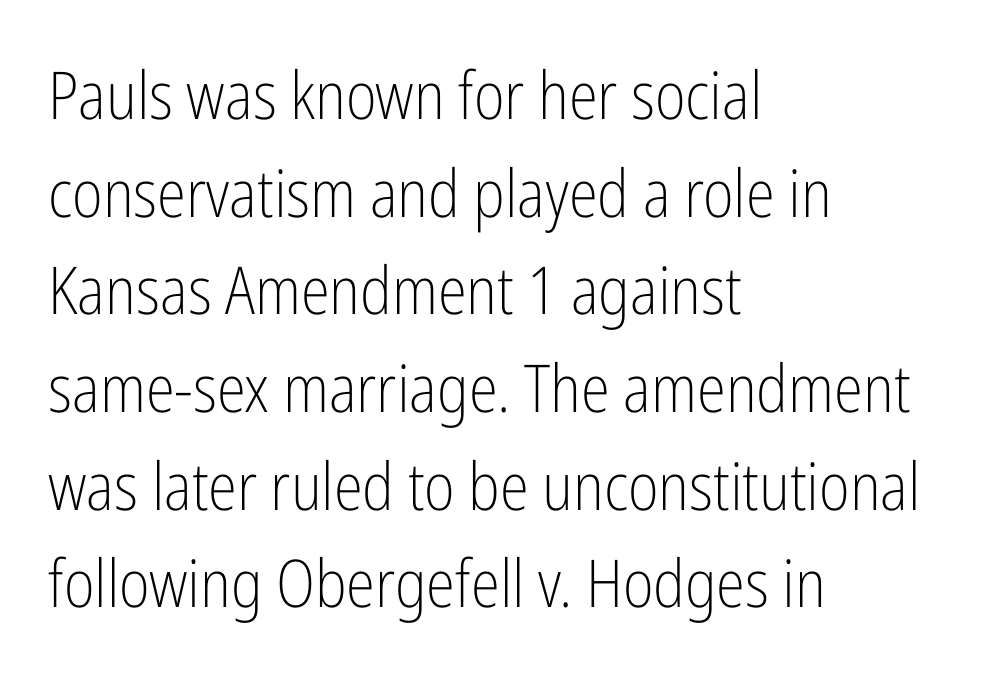
Q: Is the text bold? A: No.
Q: Is the text italic (slanted)? A: No, it is upright.
Q: Is the typeface a serif or a sans-serif typeface? A: Sans-serif.
Q: Is the text underlined? A: No.
Q: How is the paragraph aligned? A: Left-aligned.
Q: Is the spacing between letters normal or unusually wide? A: Normal.
Q: Is the spacing between lines tight, normal or loose? A: Normal.
Q: Width (condensed, normal, or wide)? A: Condensed.
Q: Stroke contrast? A: Low.
Q: x-height? A: Medium.
Q: Monospaced? A: No.
